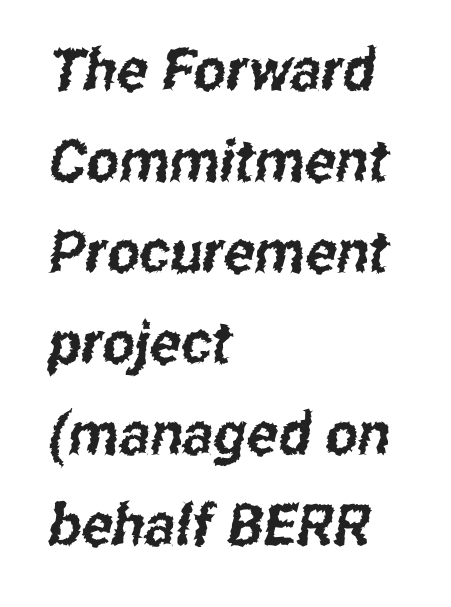
Q: Is the typeface a serif or a sans-serif typeface? A: Sans-serif.
Q: Is the text underlined? A: No.
Q: How is the paragraph aligned? A: Left-aligned.
Q: Is the spacing between letters normal or unusually wide? A: Normal.
Q: Is the spacing between lines tight, normal or loose? A: Normal.
Q: Width (condensed, normal, or wide)? A: Condensed.
Q: Stroke contrast? A: Low.
Q: x-height? A: Medium.
Q: Monospaced? A: No.
